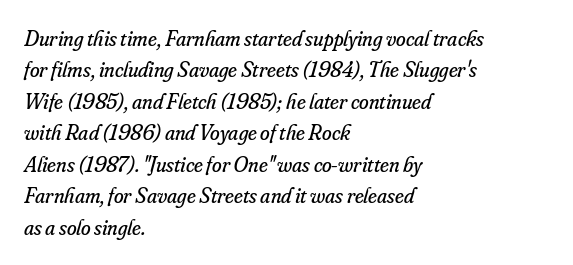
{"italic": "yes", "lean": "right", "slant_degrees": 16, "bold": "no", "underline": "no", "align": "left", "line_spacing": "normal", "line_spacing_ratio": 1.43, "letter_spacing": "normal", "letter_spacing_em": 0.0, "glyph_px": 22}
